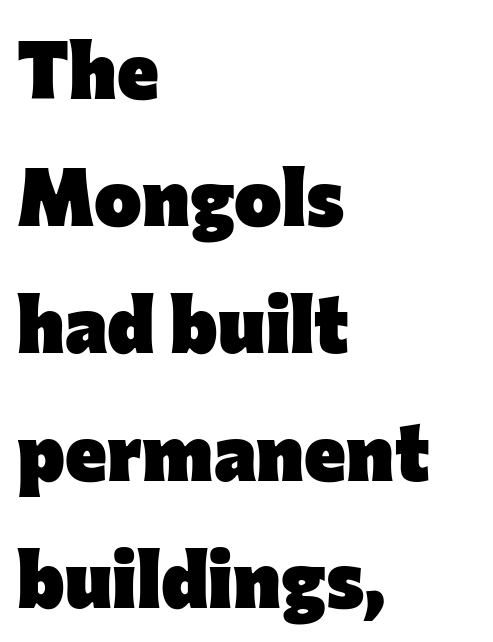
The image shows 80 px heavy sans-serif type, upright; set left-aligned, normal line spacing (1.59x), normal letter spacing, not underlined; low stroke contrast and a medium x-height.
